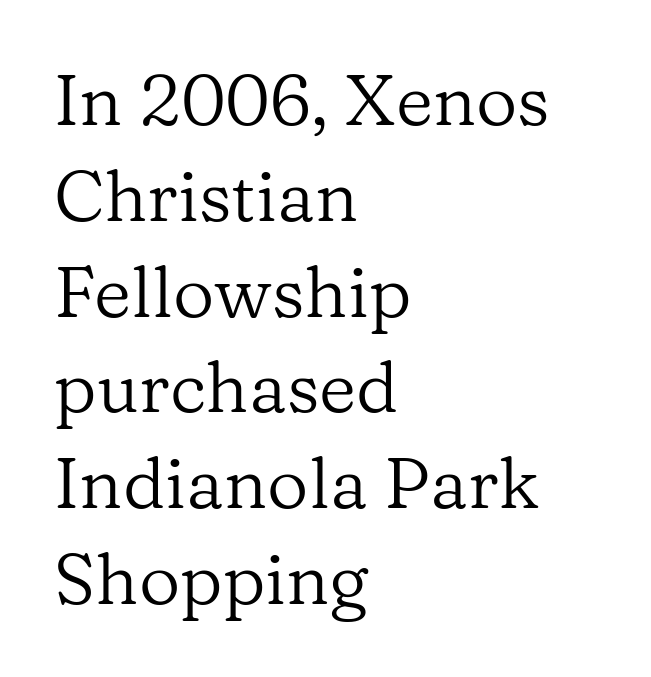
The image shows 72 px regular-weight serif type, upright; set left-aligned, normal line spacing (1.33x), normal letter spacing, not underlined; low stroke contrast and a medium x-height.
